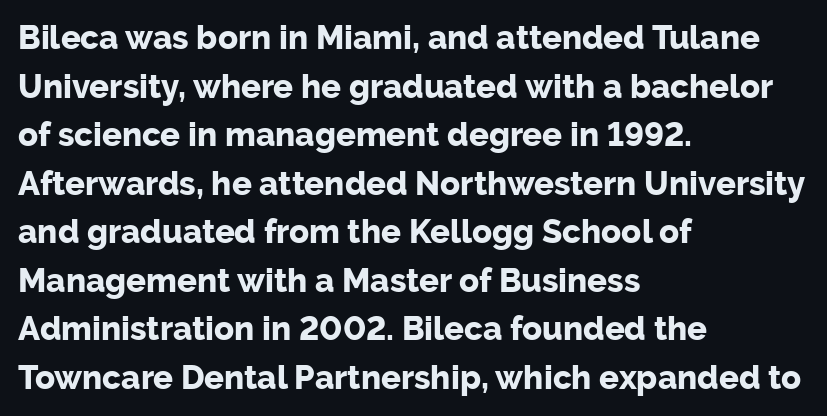
Note: no serifs on the glyphs. The letters stand straight up with perfectly vertical stems. Weight check: bold — yes, fully. The letters advance in unequal steps, a hallmark of proportional type.
